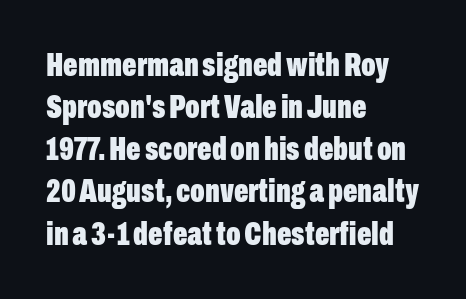
Strong, thick strokes mark this as bold type. The face used here is rendered with its standard letterfit. You could not count columns in this text — the font is proportionally spaced. This is roman type, the default non-slanted kind.
